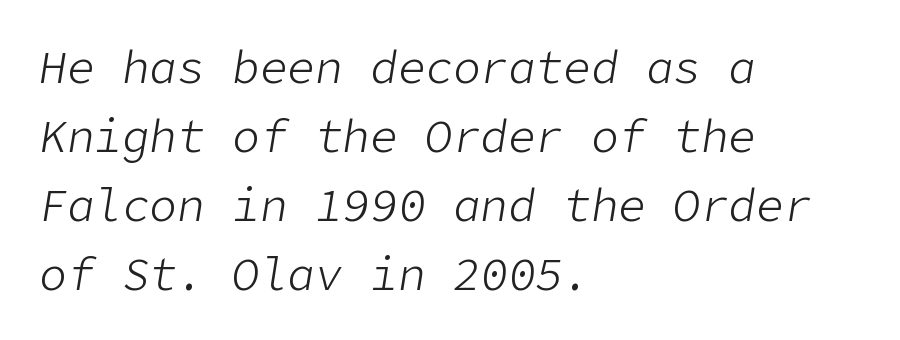
Caption: standard tracking, unaltered. The paragraph has a hard left edge and a soft right edge. The area under the type is left untouched. The face looks like a standard text weight, possibly lighter. This sample keeps an unexceptional amount of space between lines. The typography opts for an oblique posture over an upright one.
